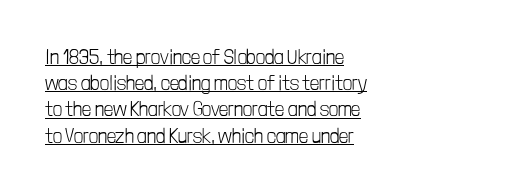
The image shows 20 px text type, upright; set left-aligned, normal line spacing (1.31x), normal letter spacing, underlined.
